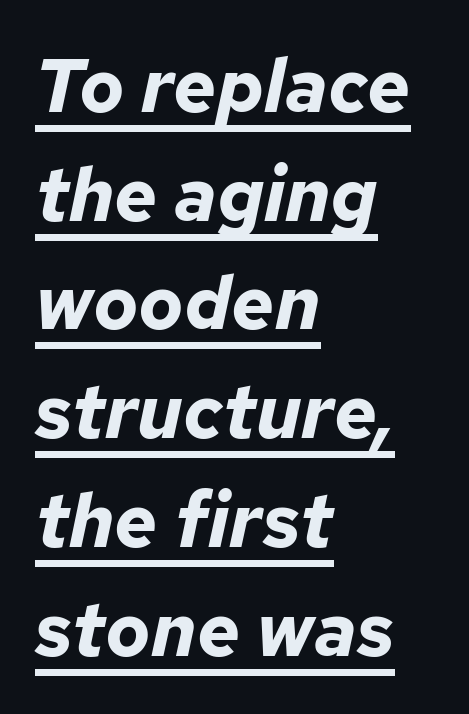
The image shows 75 px bold type, italic (leaning right); set left-aligned, normal line spacing (1.45x), normal letter spacing, underlined; low stroke contrast and a medium x-height.
